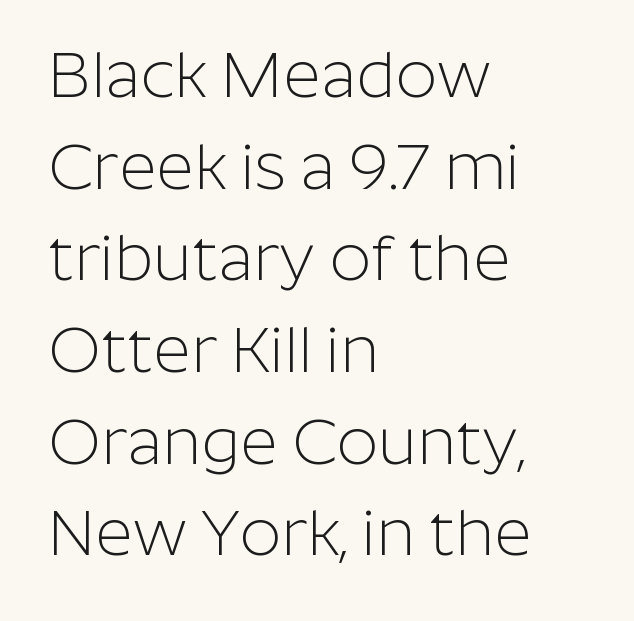
Q: Is the text bold? A: No.
Q: Is the text italic (slanted)? A: No, it is upright.
Q: Is the typeface a serif or a sans-serif typeface? A: Sans-serif.
Q: Is the text underlined? A: No.
Q: How is the paragraph aligned? A: Left-aligned.
Q: Is the spacing between letters normal or unusually wide? A: Normal.
Q: Is the spacing between lines tight, normal or loose? A: Normal.
Q: Width (condensed, normal, or wide)? A: Normal.
Q: Stroke contrast? A: Low.
Q: x-height? A: Medium.
Q: Monospaced? A: No.
